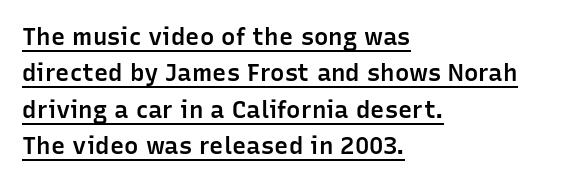
Q: Is the text bold? A: Semi-bold.
Q: Is the text italic (slanted)? A: No, it is upright.
Q: Is the text underlined? A: Yes.
Q: How is the paragraph aligned? A: Left-aligned.
Q: Is the spacing between letters normal or unusually wide? A: Normal.
Q: Is the spacing between lines tight, normal or loose? A: Normal.
